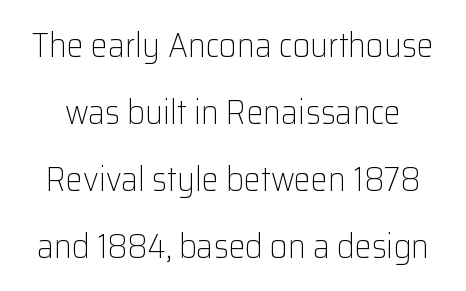
Q: Is the text bold? A: No.
Q: Is the text italic (slanted)? A: No, it is upright.
Q: Is the typeface a serif or a sans-serif typeface? A: Sans-serif.
Q: Is the text underlined? A: No.
Q: Is the spacing between letters normal or unusually wide? A: Normal.
Q: Is the spacing between lines tight, normal or loose? A: Loose.
Q: Width (condensed, normal, or wide)? A: Normal.
Q: Stroke contrast? A: Low.
Q: x-height? A: Medium.
Q: Monospaced? A: No.
